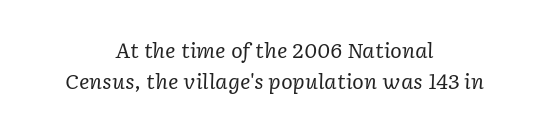
The image shows 20 px text type, italic (leaning right); set centered, normal line spacing (1.53x), normal letter spacing, not underlined.
